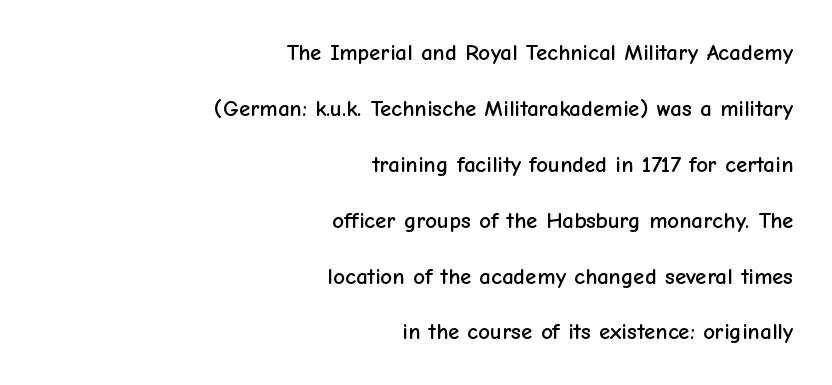
A roman cut, with each character standing at attention. Vertical spacing — loose. The ragged edge is on the left, which tells us the setting is flush right. These lines keep a tight, regular rhythm from letter to letter. Underline: absent.
